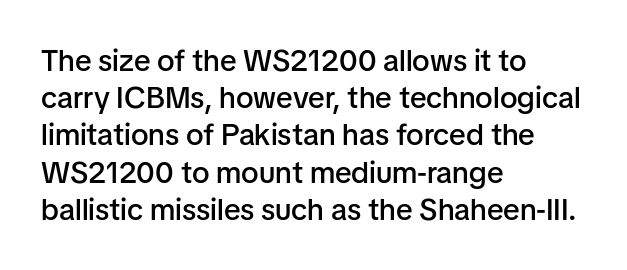
Q: Is the text bold? A: Semi-bold.
Q: Is the text italic (slanted)? A: No, it is upright.
Q: Is the typeface a serif or a sans-serif typeface? A: Sans-serif.
Q: Is the text underlined? A: No.
Q: How is the paragraph aligned? A: Left-aligned.
Q: Is the spacing between letters normal or unusually wide? A: Normal.
Q: Width (condensed, normal, or wide)? A: Normal.
Q: Stroke contrast? A: Low.
Q: x-height? A: Medium.
Q: Monospaced? A: No.
